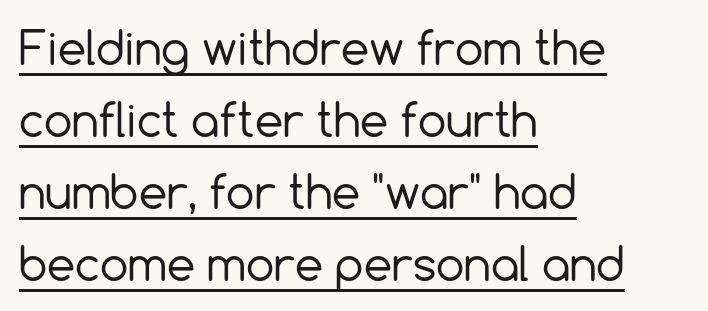
The image shows 45 px regular-weight sans-serif type, upright; set left-aligned, normal line spacing (1.6x), normal letter spacing, underlined; a medium x-height.
